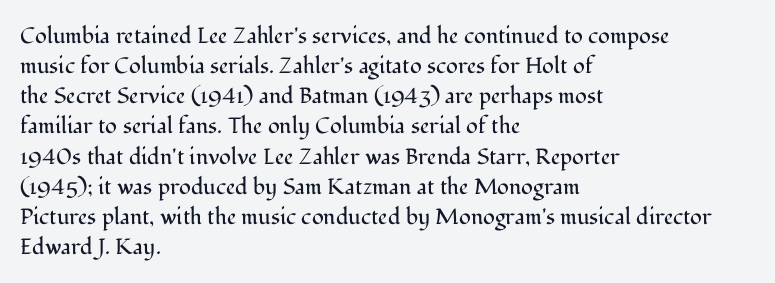
The letterforms sit shoulder to shoulder at normal distance. The space directly below the letters is spotless. Counters stay open thanks to moderate or lighter strokes. The vertical gap from one line to the next is medium. Ascenders rise straight up at ninety degrees. The ragged edge is on the right, which tells us the setting is flush left.
